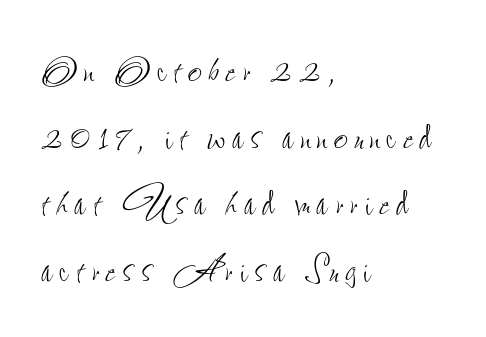
The strokes are not fattened; the text isn't bold. The rendering anchors every line to the left-hand side. You could not count columns in this text — the font is proportionally spaced.
